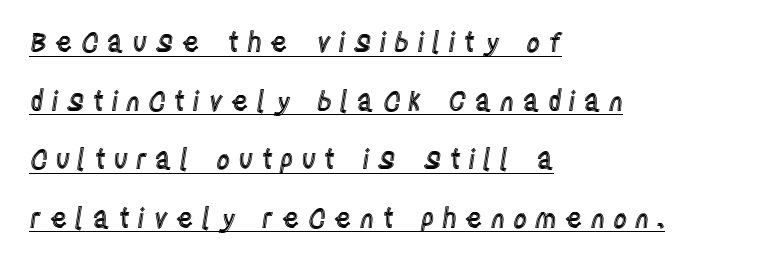
The image shows 27 px text type; set left-aligned, loose line spacing (2.17x), unusually wide letter spacing (+0.28 em), underlined.
